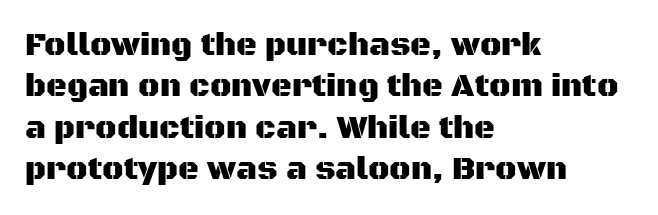
Q: Is the text italic (slanted)? A: No, it is upright.
Q: Is the typeface a serif or a sans-serif typeface? A: Sans-serif.
Q: Is the text underlined? A: No.
Q: How is the paragraph aligned? A: Left-aligned.
Q: Is the spacing between letters normal or unusually wide? A: Normal.
Q: Is the spacing between lines tight, normal or loose? A: Normal.
Q: Width (condensed, normal, or wide)? A: Normal.
Q: Stroke contrast? A: Medium.
Q: x-height? A: Large.
Q: Monospaced? A: No.
